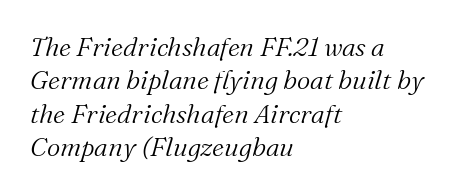
{"italic": "yes", "lean": "right", "slant_degrees": 16, "bold": "no", "underline": "no", "align": "left", "line_spacing": "normal", "line_spacing_ratio": 1.28, "letter_spacing": "normal", "letter_spacing_em": 0.0, "glyph_px": 26}
